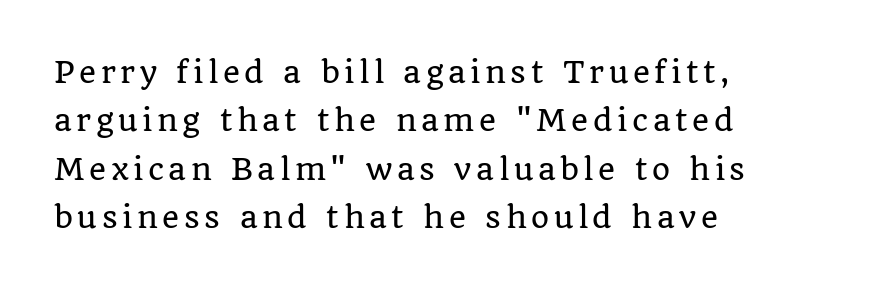
{"serif": "yes", "italic": "no", "width": "normal", "stroke_contrast": "low", "x_height": "large", "monospaced": "no", "underline": "no", "align": "left", "line_spacing": "normal", "line_spacing_ratio": 1.67, "glyph_px": 29}
